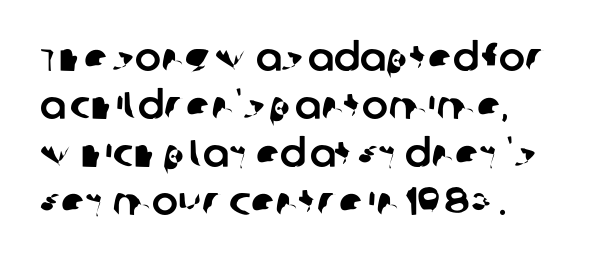
{"serif": "no", "width": "normal", "stroke_contrast": "low", "x_height": "large", "monospaced": "no", "underline": "no", "align": "left", "line_spacing_ratio": 1.23, "letter_spacing": "normal", "letter_spacing_em": 0.0, "glyph_px": 39}
